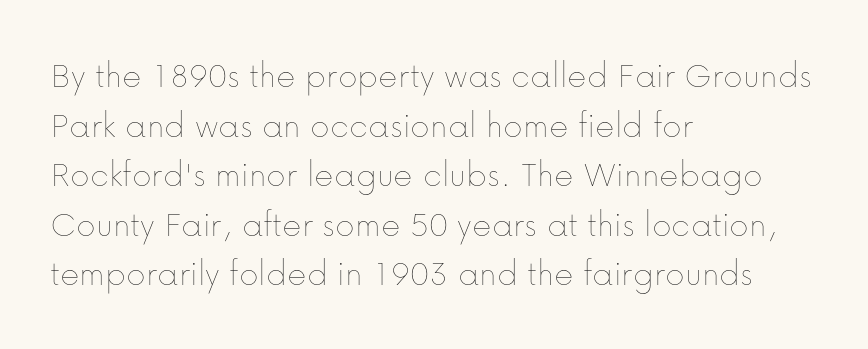
The image shows 37 px thin type, upright; set left-aligned, normal line spacing (1.34x), normal letter spacing, not underlined; low stroke contrast and a medium x-height.
